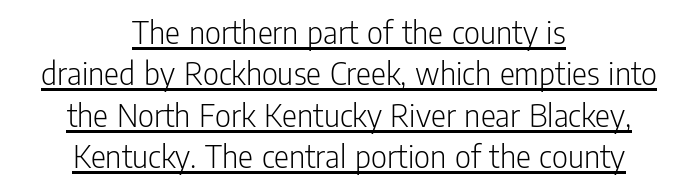
{"serif": "no", "italic": "no", "bold": "no", "weight": "light", "width": "condensed", "stroke_contrast": "low", "x_height": "medium", "monospaced": "no", "underline": "yes", "align": "center", "line_spacing_ratio": 1.18, "letter_spacing": "normal", "letter_spacing_em": 0.0, "glyph_px": 35}
